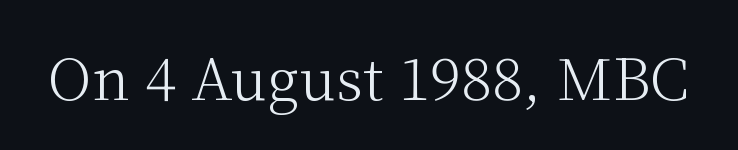
The image shows 58 px light serif type, upright; set normal letter spacing, not underlined; medium stroke contrast and a medium x-height.
